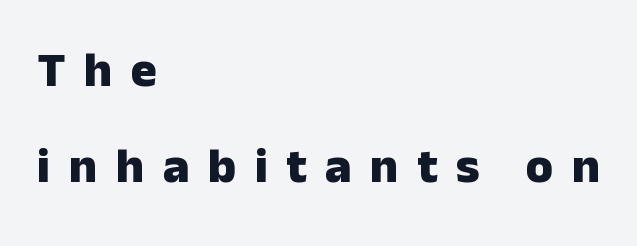
Line starts are locked; line ends wander. The typesetting leans heavy: a genuine bold. Unlike italic type, these characters show no tilt at all. Are there feet on the stems? There aren't — it's a sans. Leading: increased. You could not count columns in this text — the font is proportionally spaced.
